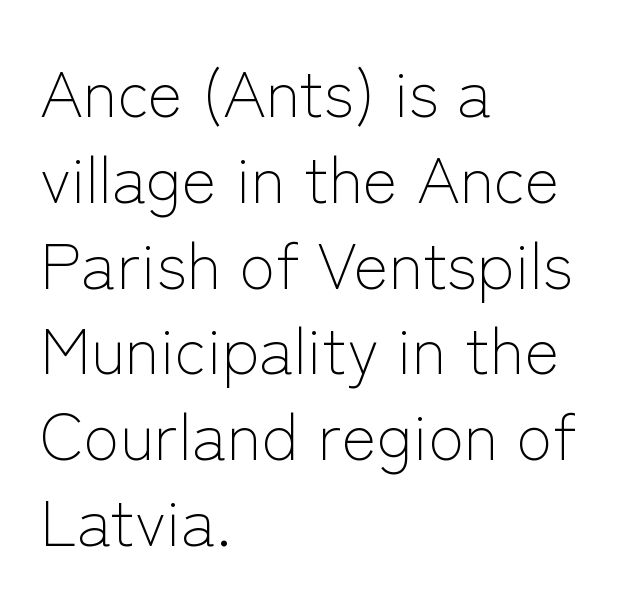
The image shows 66 px light sans-serif type, upright; set left-aligned, normal line spacing (1.3x), normal letter spacing, not underlined; low stroke contrast and a medium x-height.
